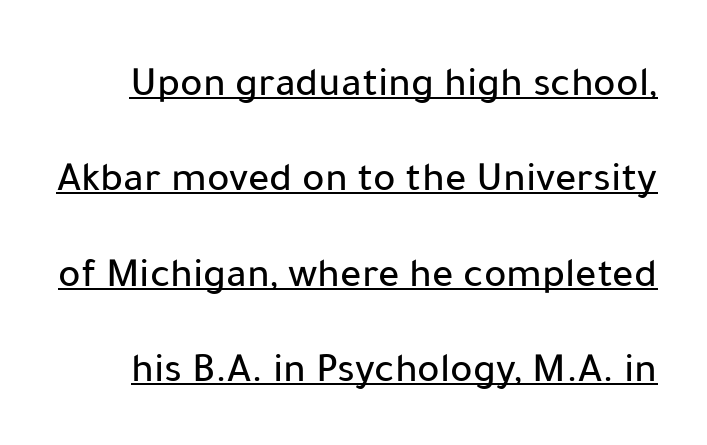
{"serif": "no", "italic": "no", "width": "normal", "stroke_contrast": "low", "x_height": "medium", "monospaced": "no", "underline": "yes", "line_spacing": "loose", "line_spacing_ratio": 2.27, "letter_spacing": "normal", "letter_spacing_em": 0.0, "glyph_px": 42}
